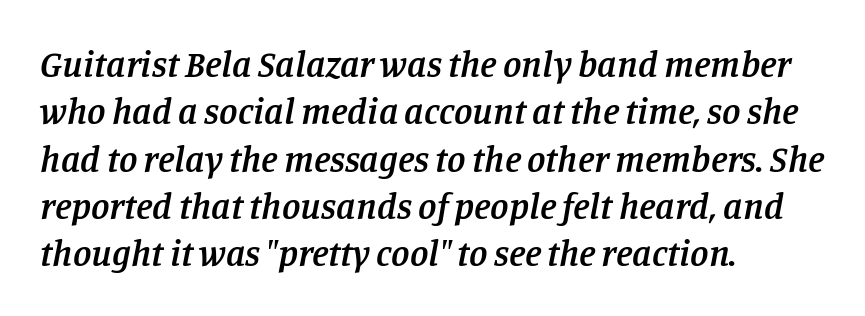
The image shows 37 px semibold serif type, italic (leaning right); set left-aligned, normal line spacing (1.28x), normal letter spacing, not underlined; low stroke contrast and a large x-height.
